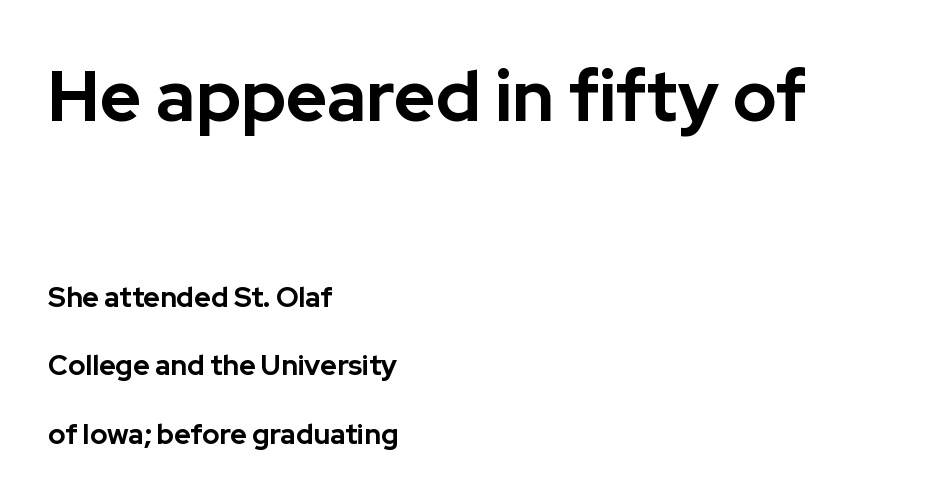
{"serif": "no", "italic": "no", "bold": "yes", "weight": "bold", "width": "normal", "stroke_contrast": "low", "x_height": "medium", "monospaced": "no", "underline": "no", "align": "left", "line_spacing": "loose", "line_spacing_ratio": 2.44, "letter_spacing": "normal", "letter_spacing_em": 0.0, "larger_block": "first", "size_ratio": 2.54, "glyph_px": 71}
